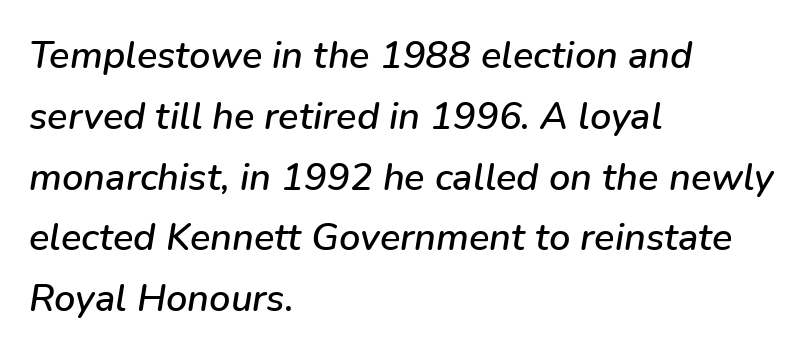
Letter spacing: default. Does the copy run flush right? No — it runs flush left. Rows of type keep a routine distance in the vertical direction. Every character sits at an angle, as italics do. The gap between lines stays unmarked.
